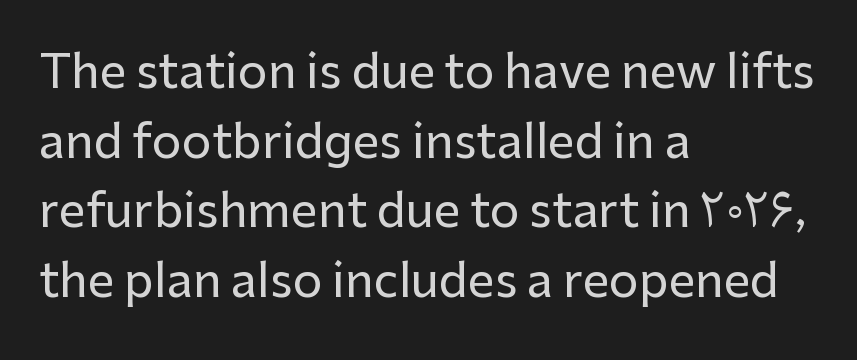
The image shows 47 px sans-serif type, upright; set left-aligned, normal line spacing (1.48x), normal letter spacing, not underlined; low stroke contrast and a medium x-height.
